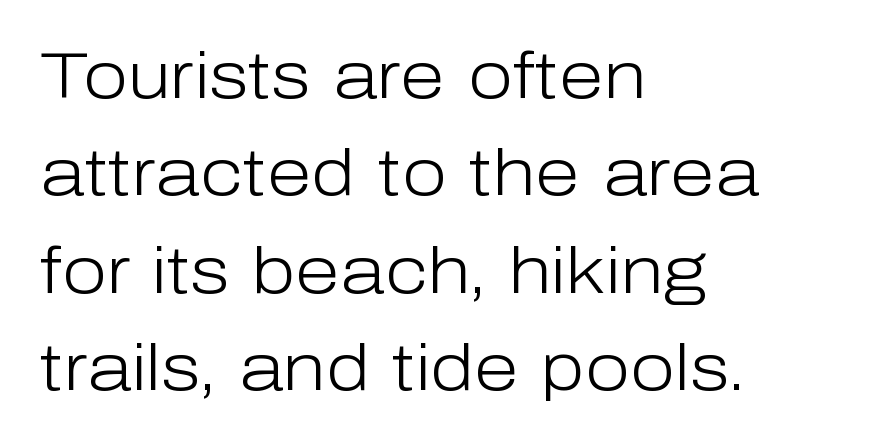
The face used here is proportionally spaced, like ordinary book or web type. Unmarked baselines from the first word to the last. Typeset ragged right — the left edge is the straight one. I'd call this a sans setting — the letters go barefoot. Weight: in the light-to-regular range. If you measured baseline to baseline, you'd find a middling distance.
